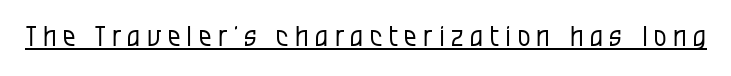
{"serif": "no", "italic": "no", "bold": "no", "weight": "regular", "width": "condensed", "stroke_contrast": "low", "x_height": "large", "monospaced": "no", "underline": "yes", "letter_spacing": "wide", "letter_spacing_em": 0.23, "glyph_px": 28}
